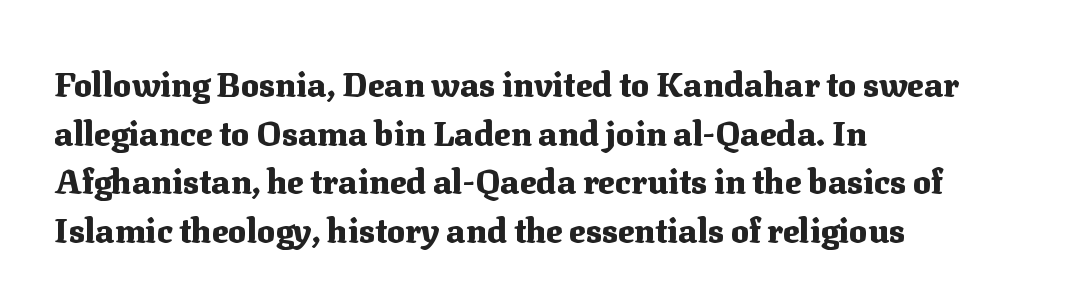
How are the letters spaced? Ordinarily, with no added tracking. The axis of the letterforms is exactly vertical. In CSS terms this would be text-align: left. This sample has the flowing, uneven cadence of proportional lettering. Unmarked baselines from the first word to the last. Unlike a clean sans, this face finishes its strokes with serifs.
